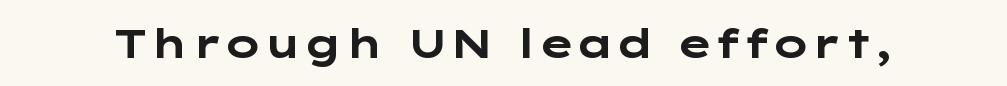
Q: Is the text bold? A: Yes.
Q: Is the text italic (slanted)? A: No, it is upright.
Q: Is the typeface a serif or a sans-serif typeface? A: Sans-serif.
Q: Is the text underlined? A: No.
Q: Is the spacing between letters normal or unusually wide? A: Normal.
Q: Width (condensed, normal, or wide)? A: Wide.
Q: Stroke contrast? A: Low.
Q: x-height? A: Medium.
